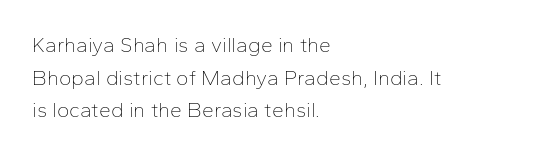
The image shows 21 px text type, upright; set left-aligned, normal line spacing (1.55x), normal letter spacing, not underlined.
